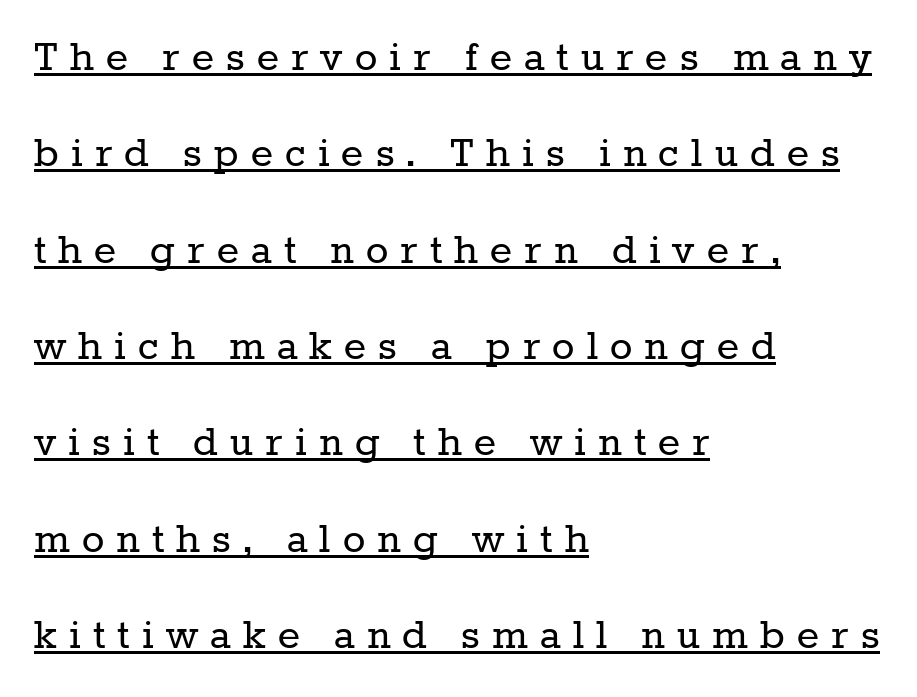
{"serif": "yes", "italic": "no", "bold": "no", "weight": "regular", "width": "normal", "stroke_contrast": "low", "x_height": "medium", "monospaced": "no", "underline": "yes", "align": "left", "line_spacing": "loose", "line_spacing_ratio": 2.05, "letter_spacing": "wide", "letter_spacing_em": 0.26, "glyph_px": 47}
